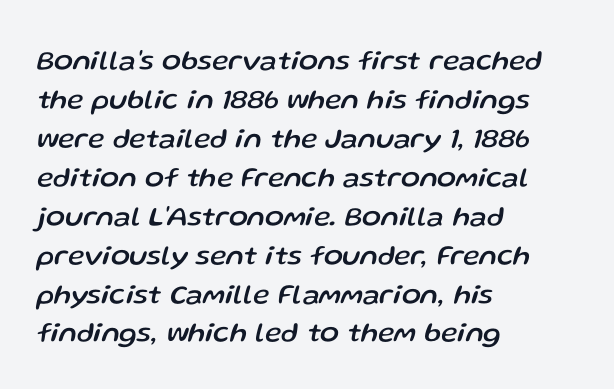
Q: Is the text italic (slanted)? A: Yes, it leans right by about 13 degrees.
Q: Is the text underlined? A: No.
Q: How is the paragraph aligned? A: Left-aligned.
Q: Is the spacing between letters normal or unusually wide? A: Normal.
Q: Is the spacing between lines tight, normal or loose? A: Normal.
Q: Width (condensed, normal, or wide)? A: Normal.
Q: Stroke contrast? A: Low.
Q: x-height? A: Medium.
Q: Monospaced? A: No.
